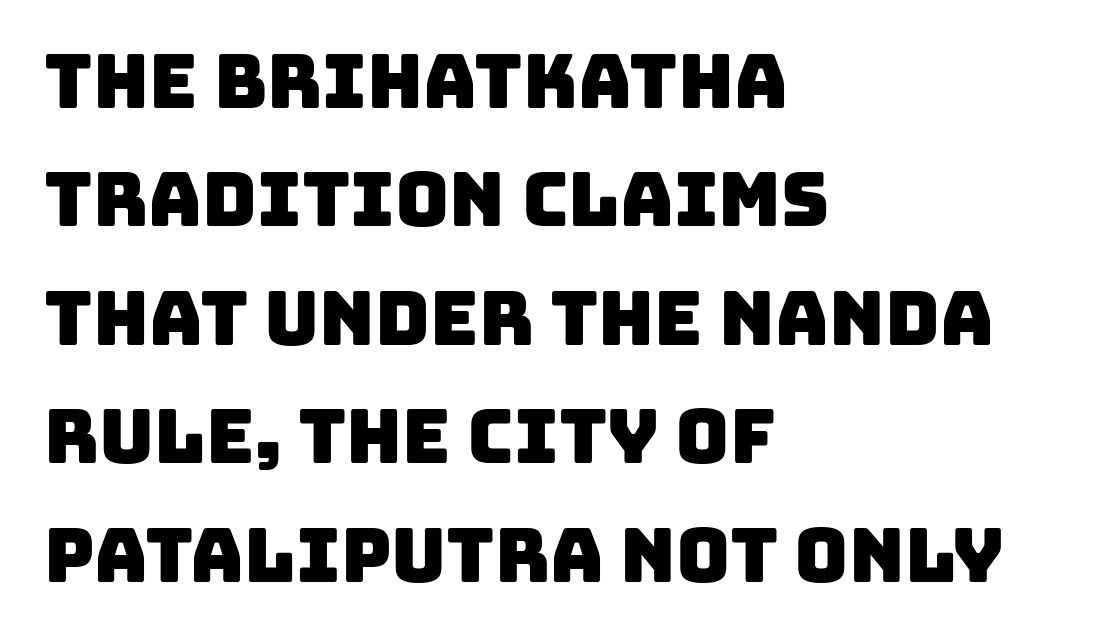
{"serif": "no", "width": "normal", "stroke_contrast": "low", "x_height": "large", "monospaced": "no", "underline": "no", "align": "left", "line_spacing": "normal", "line_spacing_ratio": 1.6, "letter_spacing": "normal", "letter_spacing_em": 0.0, "glyph_px": 74}
